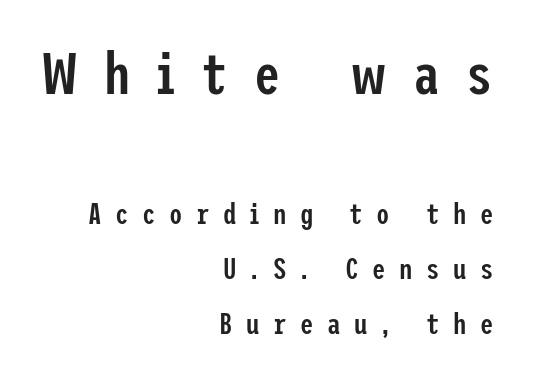
The image shows 59 px semibold, condensed sans-serif type, upright; set right-aligned, line spacing 1.84x, unusually wide letter spacing (+0.45 em), not underlined; the first (top) block is 1.97x larger; low stroke contrast and a medium x-height.
